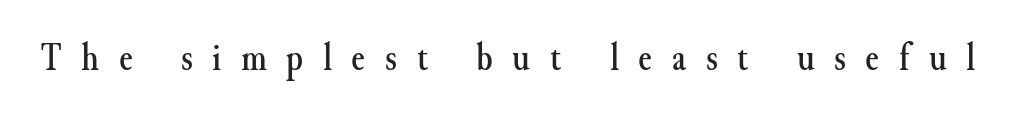
{"serif": "yes", "italic": "no", "width": "normal", "stroke_contrast": "medium", "x_height": "small", "monospaced": "no", "underline": "no", "letter_spacing": "wide", "letter_spacing_em": 0.49, "glyph_px": 40}
